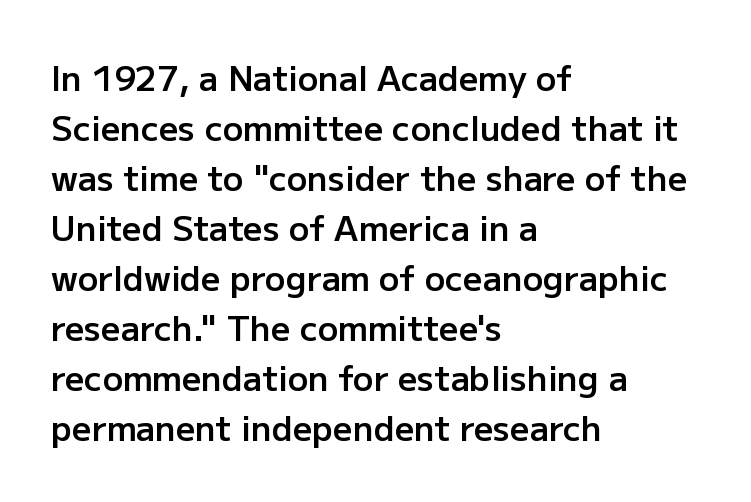
Q: Is the text bold? A: Semi-bold.
Q: Is the text italic (slanted)? A: No, it is upright.
Q: Is the typeface a serif or a sans-serif typeface? A: Sans-serif.
Q: Is the text underlined? A: No.
Q: How is the paragraph aligned? A: Left-aligned.
Q: Is the spacing between letters normal or unusually wide? A: Normal.
Q: Is the spacing between lines tight, normal or loose? A: Normal.
Q: Width (condensed, normal, or wide)? A: Normal.
Q: Stroke contrast? A: Low.
Q: x-height? A: Medium.
Q: Monospaced? A: No.
